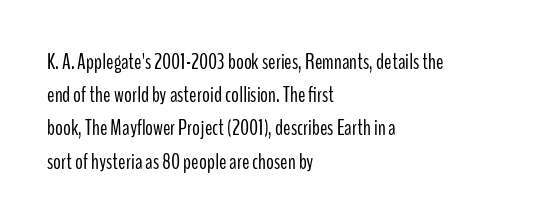
The image shows 22 px text type, upright; set left-aligned, normal line spacing (1.51x), normal letter spacing, not underlined.
